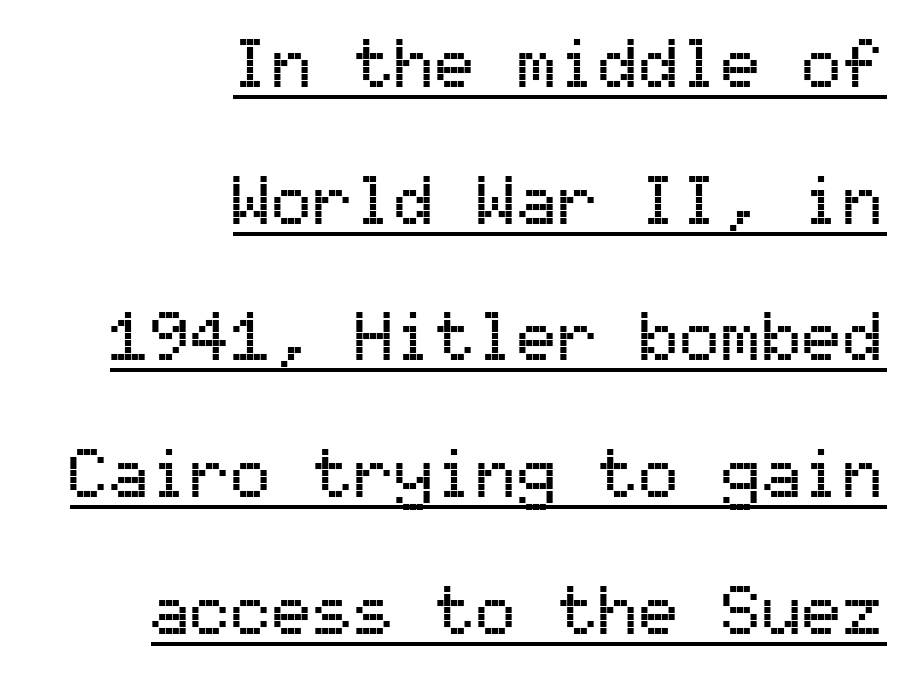
{"serif": "no", "italic": "no", "width": "normal", "stroke_contrast": "medium", "x_height": "medium", "monospaced": "yes", "underline": "yes", "align": "right", "line_spacing": "loose", "line_spacing_ratio": 2.01, "letter_spacing": "normal", "letter_spacing_em": 0.0, "glyph_px": 68}
